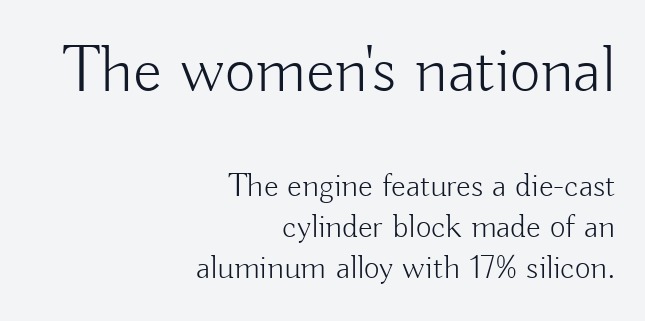
The image shows 67 px light sans-serif type, upright; set right-aligned, line spacing 1.21x, normal letter spacing, not underlined; the first (top) block is 1.97x larger; low stroke contrast and a small x-height.
